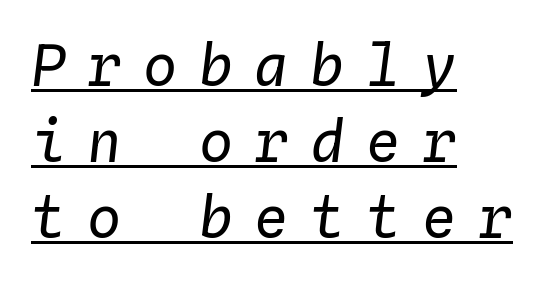
{"italic": "yes", "lean": "right", "slant_degrees": 4, "bold": "no", "weight": "regular", "width": "normal", "stroke_contrast": "low", "x_height": "medium", "monospaced": "yes", "underline": "yes", "align": "left", "line_spacing": "normal", "line_spacing_ratio": 1.33, "letter_spacing": "wide", "letter_spacing_em": 0.38, "glyph_px": 57}
